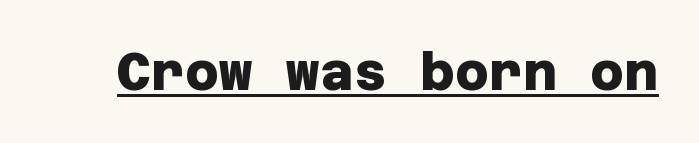
The image shows 52 px heavy sans-serif type; set normal letter spacing, underlined; low stroke contrast and a large x-height.
